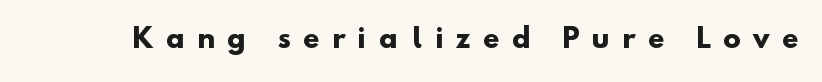
Q: Is the text bold? A: Yes.
Q: Is the text underlined? A: No.
Q: Is the spacing between letters normal or unusually wide? A: Unusually wide.
